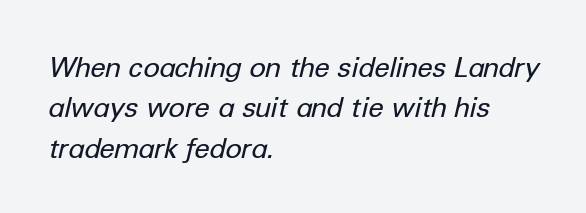
Q: Is the text bold? A: No.
Q: Is the text italic (slanted)? A: Yes, it leans right by about 12 degrees.
Q: Is the text underlined? A: No.
Q: How is the paragraph aligned? A: Left-aligned.
Q: Is the spacing between letters normal or unusually wide? A: Normal.
Q: Is the spacing between lines tight, normal or loose? A: Normal.
Q: Width (condensed, normal, or wide)? A: Normal.
Q: Stroke contrast? A: Low.
Q: x-height? A: Medium.
Q: Monospaced? A: No.
